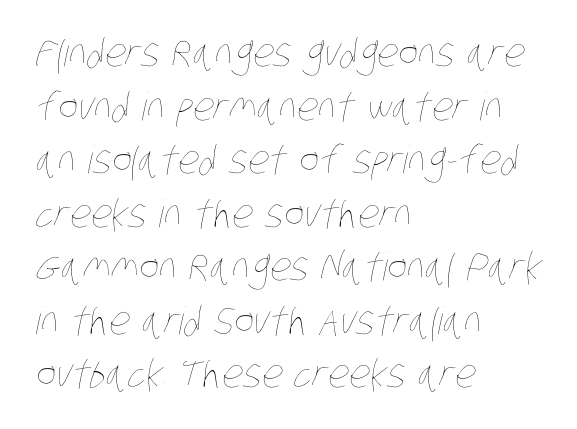
Regarding leading, the lines here are spaced in the standard way. The passage shown is not underscored anywhere. Alignment: flush left. This reads as an unemphasized weight, regular at the heaviest.
